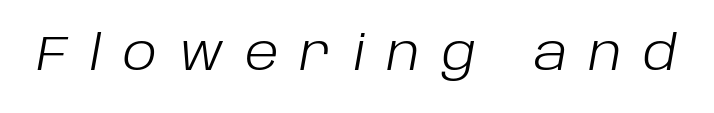
The image shows 49 px light type, italic (leaning right); set unusually wide letter spacing (+0.44 em), not underlined; low stroke contrast and a large x-height.
